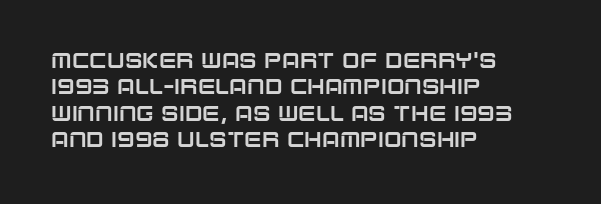
Q: Is the text italic (slanted)? A: No, it is upright.
Q: Is the text underlined? A: No.
Q: How is the paragraph aligned? A: Left-aligned.
Q: Is the spacing between letters normal or unusually wide? A: Normal.
Q: Is the spacing between lines tight, normal or loose? A: Normal.
